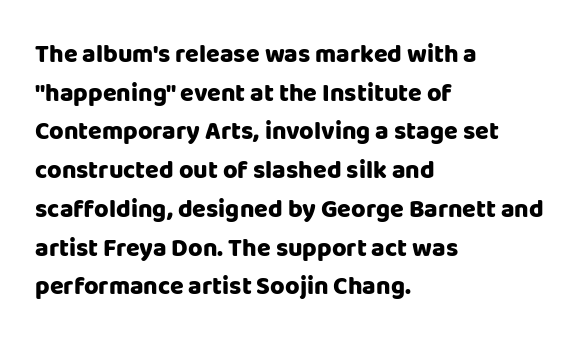
The image shows 25 px bold type, upright; set left-aligned, normal line spacing (1.55x), normal letter spacing, not underlined.
